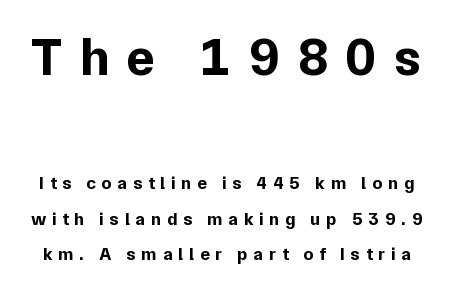
Q: Is the text bold? A: Yes.
Q: Is the text italic (slanted)? A: No, it is upright.
Q: Is the typeface a serif or a sans-serif typeface? A: Sans-serif.
Q: Is the text underlined? A: No.
Q: Is the spacing between letters normal or unusually wide? A: Unusually wide.
Q: Is the spacing between lines tight, normal or loose? A: Loose.
Q: Which block of text is set in a larger size, the first (top) or the second (bottom)? A: The first (top) one.
Q: Width (condensed, normal, or wide)? A: Normal.
Q: Stroke contrast? A: Low.
Q: x-height? A: Medium.
Q: Monospaced? A: No.
